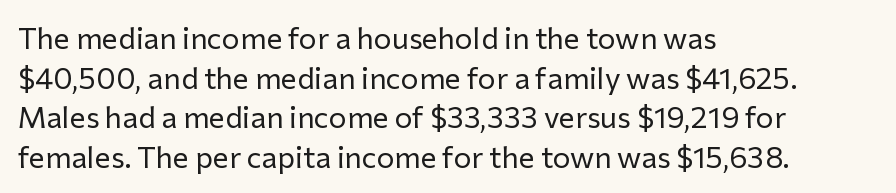
Q: Is the text bold? A: No.
Q: Is the text italic (slanted)? A: No, it is upright.
Q: Is the typeface a serif or a sans-serif typeface? A: Sans-serif.
Q: Is the text underlined? A: No.
Q: How is the paragraph aligned? A: Left-aligned.
Q: Is the spacing between letters normal or unusually wide? A: Normal.
Q: Is the spacing between lines tight, normal or loose? A: Normal.
Q: Width (condensed, normal, or wide)? A: Normal.
Q: Stroke contrast? A: Low.
Q: x-height? A: Medium.
Q: Monospaced? A: No.
